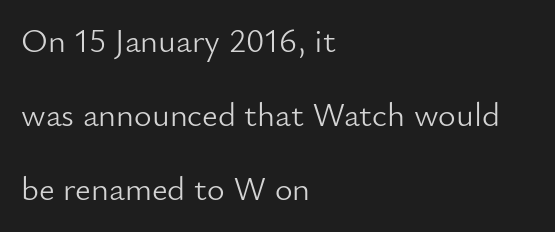
Is the stroke heavy? The answer is a plain regular-or-lighter. This sample uses plain, unmodified letter spacing. The space between consecutive lines is lavish. The letters stand straight up with perfectly vertical stems. What kind of face is this? One without serifs — a sans. The passage shown is typed in a proportional face where columns would drift.
